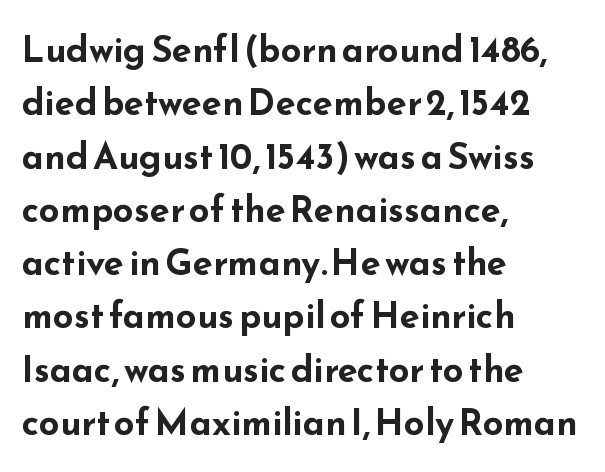
The paragraph has a hard left edge and a soft right edge. Serifs: no, the terminals of the letterforms are clean. Bare-footed words on every line. The designer left line spacing at the default. Compared with typical body copy, the letter spacing here is the same.
